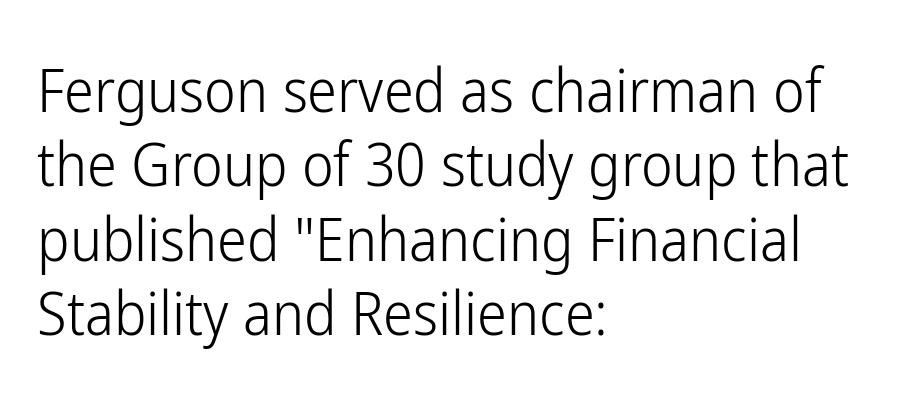
The image shows 60 px light, condensed sans-serif type, upright; set left-aligned, line spacing 1.24x, normal letter spacing, not underlined; low stroke contrast and a medium x-height.
